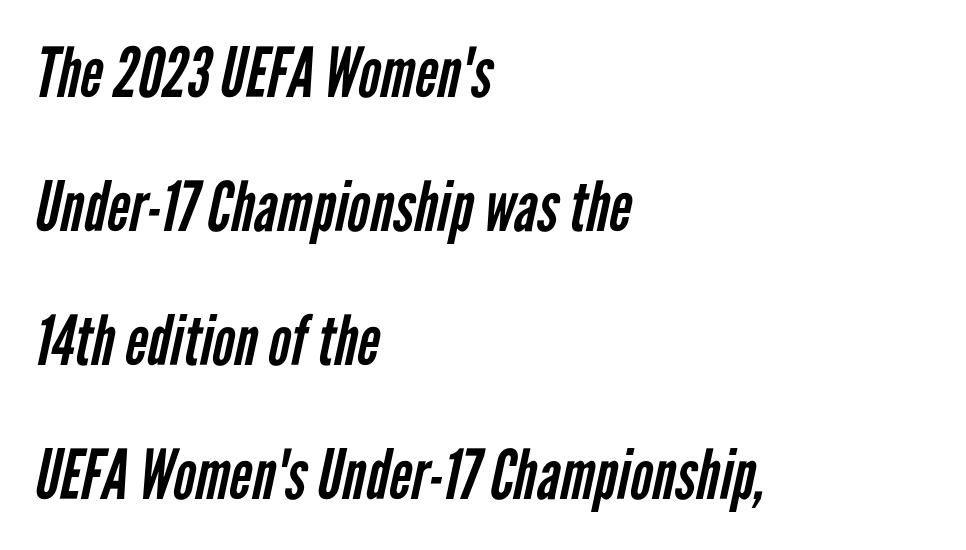
The image shows 69 px regular-weight, condensed sans-serif type; set left-aligned, loose line spacing (1.94x), normal letter spacing, not underlined; low stroke contrast and a medium x-height.
